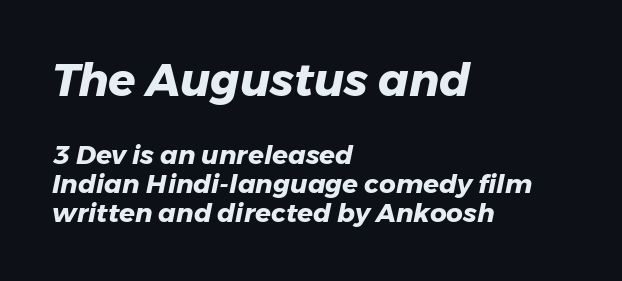
Leftover space on each line is placed entirely after the last word. Regarding leading, the lines here are crowded together. The sample has been set heavy, in full bold. The upper block of text is set noticeably larger than the block beneath it. Rendered with sloped, italic letterforms.
